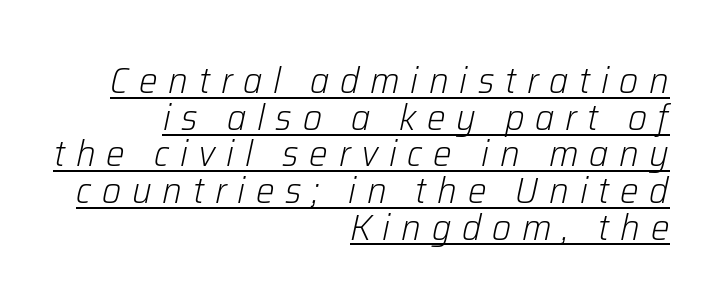
The image shows 37 px light type, italic (leaning right); set right-aligned, tight line spacing (0.99x), unusually wide letter spacing (+0.29 em), underlined; low stroke contrast and a medium x-height.
